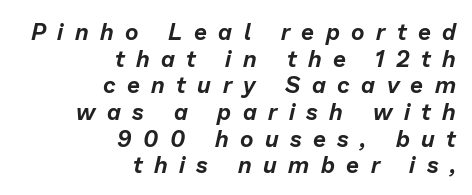
Q: Is the text italic (slanted)? A: Yes, it leans right by about 13 degrees.
Q: Is the text underlined? A: No.
Q: How is the paragraph aligned? A: Right-aligned.
Q: Is the spacing between letters normal or unusually wide? A: Unusually wide.
